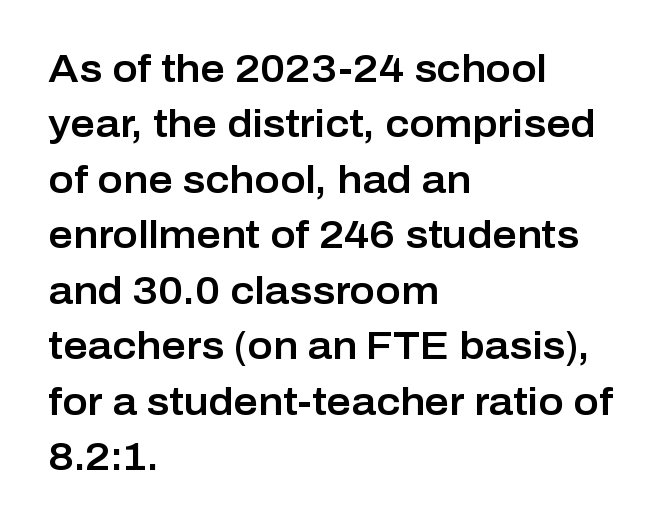
The space between consecutive lines is moderate. Classification — sans serif. The area under the type is left untouched. Compared with typical body copy, the letter spacing here is the same.
